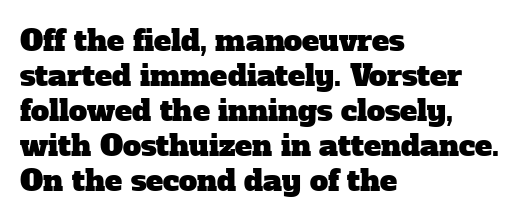
Q: Is the typeface a serif or a sans-serif typeface? A: Serif.
Q: Is the text underlined? A: No.
Q: How is the paragraph aligned? A: Left-aligned.
Q: Is the spacing between letters normal or unusually wide? A: Normal.
Q: Width (condensed, normal, or wide)? A: Normal.
Q: Stroke contrast? A: Low.
Q: x-height? A: Medium.
Q: Monospaced? A: No.
